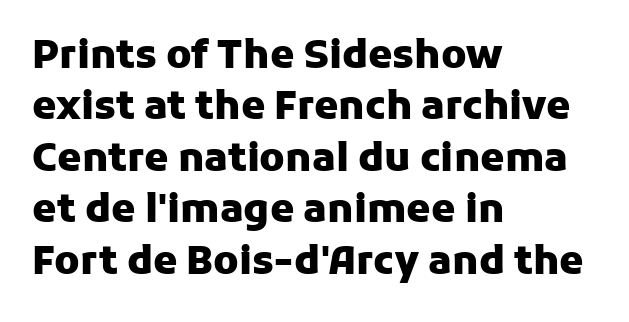
Q: Is the text bold? A: Yes.
Q: Is the text italic (slanted)? A: No, it is upright.
Q: Is the typeface a serif or a sans-serif typeface? A: Sans-serif.
Q: Is the text underlined? A: No.
Q: How is the paragraph aligned? A: Left-aligned.
Q: Is the spacing between letters normal or unusually wide? A: Normal.
Q: Is the spacing between lines tight, normal or loose? A: Normal.
Q: Width (condensed, normal, or wide)? A: Normal.
Q: Stroke contrast? A: Low.
Q: x-height? A: Medium.
Q: Monospaced? A: No.
